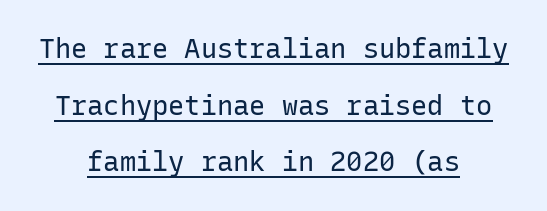
{"italic": "no", "bold": "no", "underline": "yes", "align": "center", "line_spacing": "loose", "line_spacing_ratio": 2.1, "letter_spacing": "normal", "letter_spacing_em": 0.0, "glyph_px": 27}
